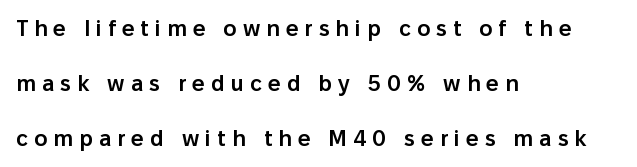
The face used here is rendered with a markedly widened letterfit. Weight check: semibold — heavier than regular, not quite bold. Letters rest on an invisible, unmarked baseline. This block would shrink considerably if given ordinary leading; it's expanded now. Posture: vertical. Left-aligned paragraph, ragged on the right.
